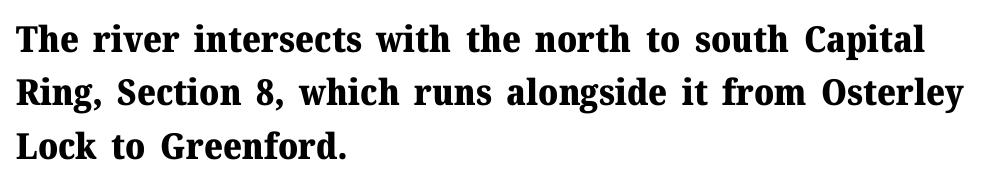
Q: Is the text bold? A: Yes.
Q: Is the text italic (slanted)? A: No, it is upright.
Q: Is the typeface a serif or a sans-serif typeface? A: Serif.
Q: Is the text underlined? A: No.
Q: How is the paragraph aligned? A: Left-aligned.
Q: Is the spacing between letters normal or unusually wide? A: Normal.
Q: Is the spacing between lines tight, normal or loose? A: Normal.
Q: Width (condensed, normal, or wide)? A: Normal.
Q: Stroke contrast? A: Medium.
Q: x-height? A: Medium.
Q: Monospaced? A: No.
